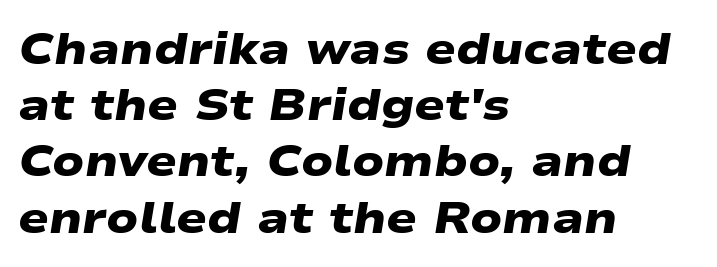
Q: Is the text bold? A: Yes.
Q: Is the typeface a serif or a sans-serif typeface? A: Sans-serif.
Q: Is the text underlined? A: No.
Q: How is the paragraph aligned? A: Left-aligned.
Q: Is the spacing between letters normal or unusually wide? A: Normal.
Q: Is the spacing between lines tight, normal or loose? A: Normal.
Q: Width (condensed, normal, or wide)? A: Wide.
Q: Stroke contrast? A: Low.
Q: x-height? A: Medium.
Q: Monospaced? A: No.
